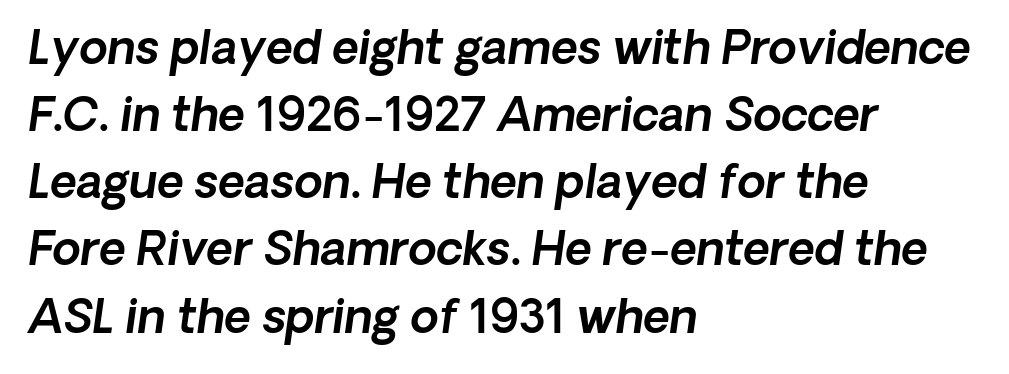
The image shows 46 px text type, italic (leaning right); set left-aligned, normal line spacing (1.46x), normal letter spacing, not underlined; a medium x-height.
